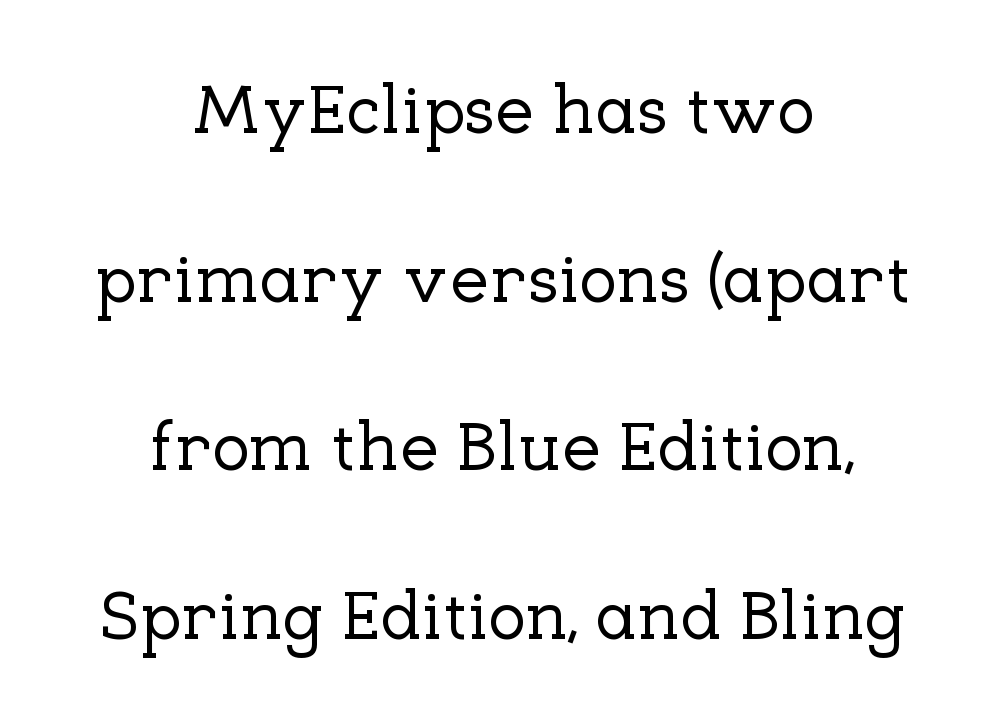
The image shows 70 px serif type, upright; set centered, loose line spacing (2.41x), normal letter spacing, not underlined; low stroke contrast and a medium x-height.
